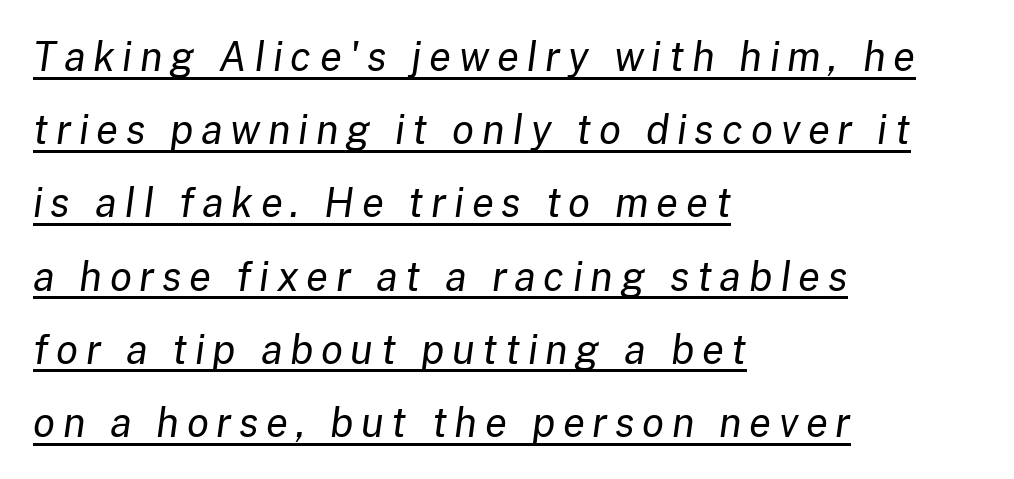
The image shows 40 px regular-weight type, italic (leaning right); set left-aligned, line spacing 1.83x, underlined; low stroke contrast and a medium x-height.
